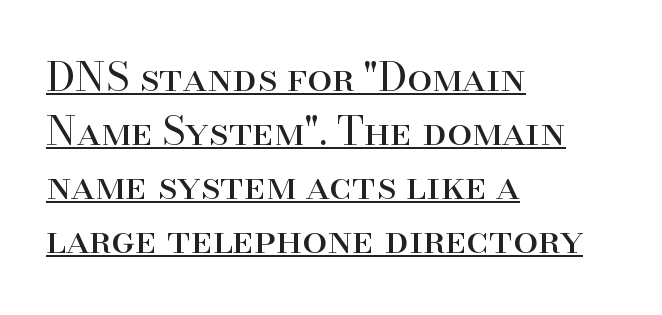
The image shows 40 px regular-weight serif type, upright; set left-aligned, normal line spacing (1.35x), normal letter spacing, underlined; high stroke contrast and a small x-height.
